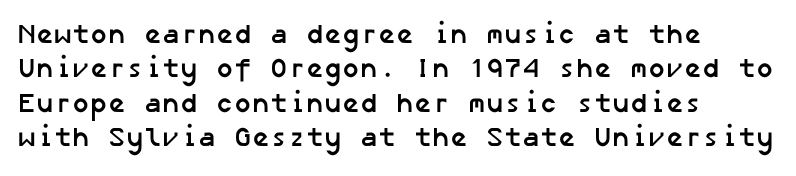
The image shows 27 px bold type; set normal line spacing (1.27x), normal letter spacing, not underlined.
